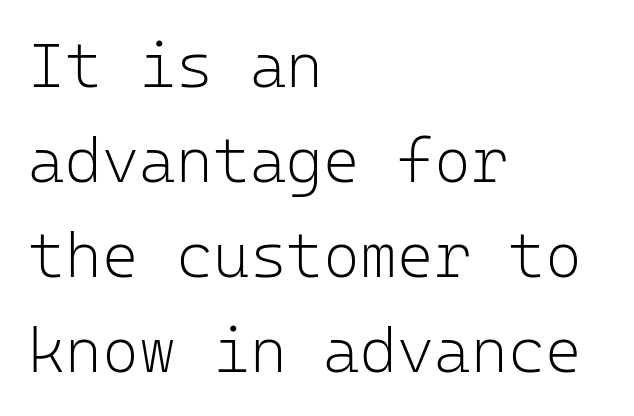
The image shows 63 px light sans-serif type, upright, monospaced; set left-aligned, normal line spacing (1.51x), normal letter spacing, not underlined; low stroke contrast and a medium x-height.
